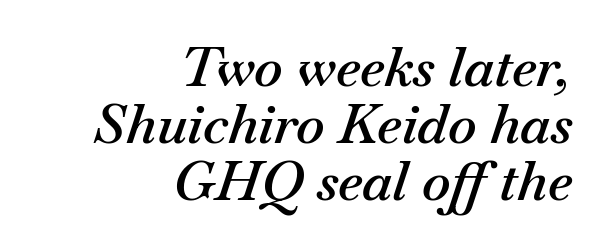
{"italic": "yes", "lean": "right", "slant_degrees": 18, "bold": "semi", "weight": "semibold", "width": "normal", "stroke_contrast": "medium", "x_height": "small", "monospaced": "no", "underline": "no", "align": "right", "line_spacing": "tight", "line_spacing_ratio": 1.06, "letter_spacing": "normal", "letter_spacing_em": 0.0, "glyph_px": 54}
